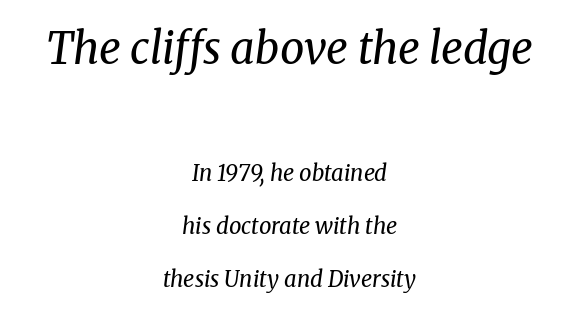
The image shows 43 px regular-weight serif type, italic (leaning right); set centered, loose line spacing (2.41x), normal letter spacing, not underlined; the first (top) block is 1.95x larger; medium stroke contrast and a medium x-height.
